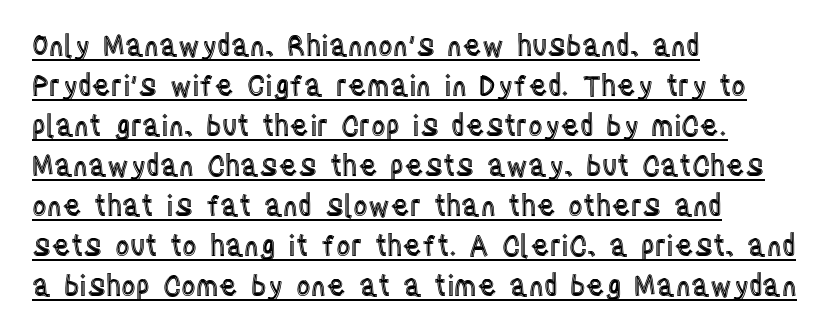
The image shows 28 px condensed type, upright; set left-aligned, normal line spacing (1.43x), normal letter spacing, underlined; a large x-height.
